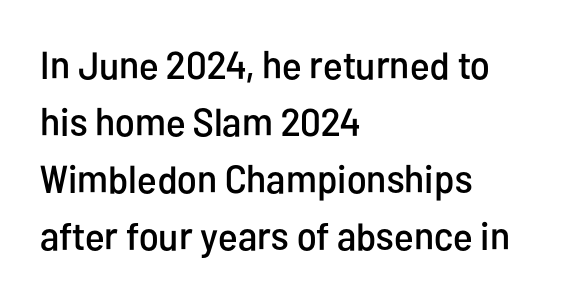
{"serif": "no", "italic": "no", "width": "condensed", "stroke_contrast": "low", "x_height": "medium", "monospaced": "no", "underline": "no", "align": "left", "line_spacing": "normal", "line_spacing_ratio": 1.46, "letter_spacing": "normal", "letter_spacing_em": 0.0, "glyph_px": 39}
